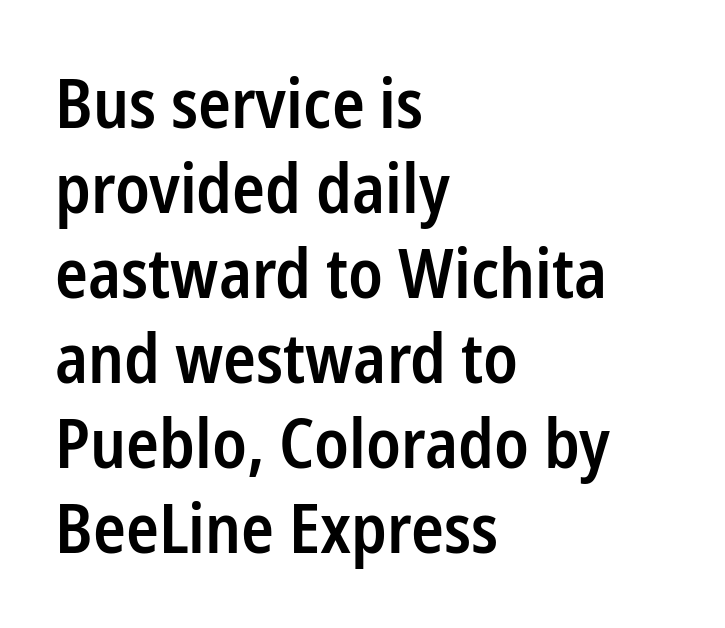
The image shows 68 px semibold, condensed sans-serif type, upright; set left-aligned, normal line spacing (1.25x), normal letter spacing, not underlined; low stroke contrast and a medium x-height.
